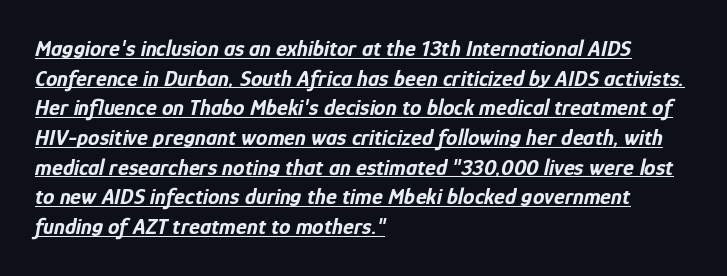
{"italic": "yes", "lean": "right", "slant_degrees": 12, "bold": "yes", "underline": "yes", "align": "left", "line_spacing": "normal", "line_spacing_ratio": 1.29, "letter_spacing": "normal", "letter_spacing_em": 0.0, "glyph_px": 23}
